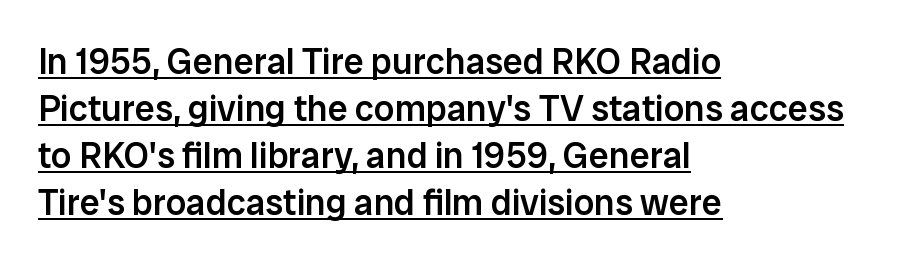
The lines in this sample share a left origin and differ only in where they stop. The text was rendered using a sans face with plain stroke endings. The typography opts for an upright posture over an oblique one. The horizontal fit of the characters is conventional and even.
